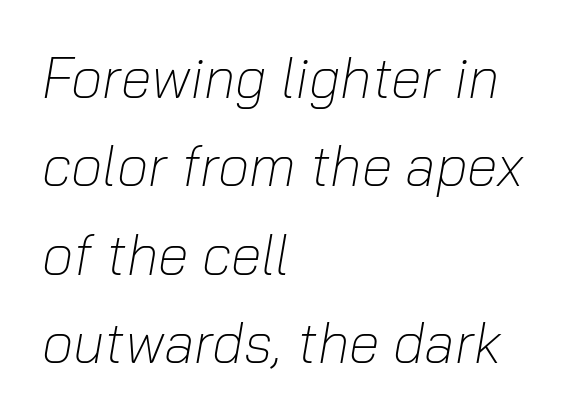
Q: Is the text bold? A: No.
Q: Is the text italic (slanted)? A: Yes, it leans right by about 10 degrees.
Q: Is the text underlined? A: No.
Q: How is the paragraph aligned? A: Left-aligned.
Q: Is the spacing between letters normal or unusually wide? A: Normal.
Q: Is the spacing between lines tight, normal or loose? A: Normal.
Q: Width (condensed, normal, or wide)? A: Normal.
Q: Stroke contrast? A: Low.
Q: x-height? A: Medium.
Q: Monospaced? A: No.
